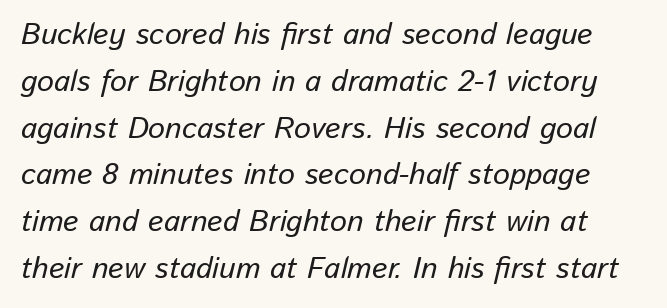
Honestly, the letter spacing is just normal — you wouldn't notice it. The space beneath each line is pristine and unruled. Tall strokes in this sample are angled rather than plumb. The passage shown is typed in a proportional face where columns would drift.
